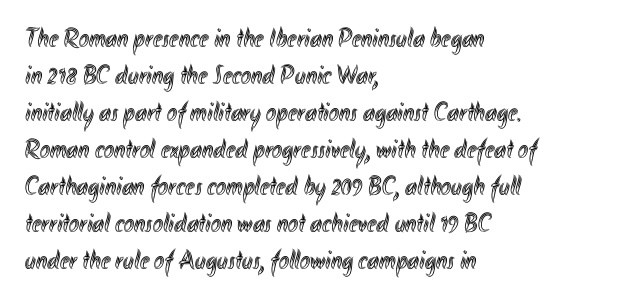
{"underline": "no", "align": "left", "line_spacing": "normal", "line_spacing_ratio": 1.37, "letter_spacing": "normal", "letter_spacing_em": 0.0, "glyph_px": 27}
